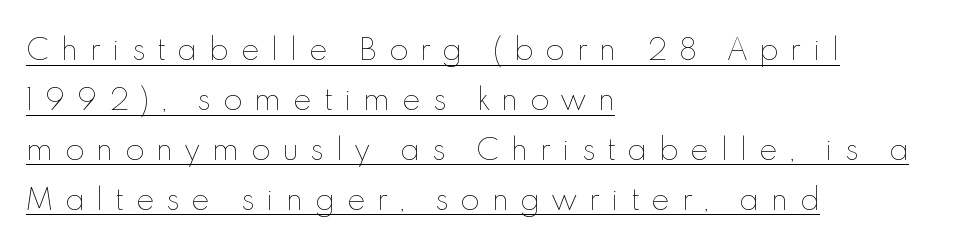
Alignment: flush left. Is there an underline? Yes — a line sits under the letters. Each letter keeps its own natural width here, so spacing adapts to shape. What stands out about the letter spacing? Its width — letters are far apart. This reads as an unemphasized weight, regular at the heaviest. This is the regular roman posture of the typeface.
